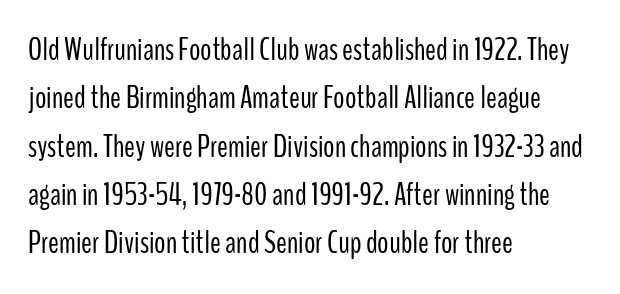
The image shows 32 px light, condensed sans-serif type, upright; set left-aligned, normal line spacing (1.51x), normal letter spacing, not underlined; low stroke contrast and a medium x-height.
